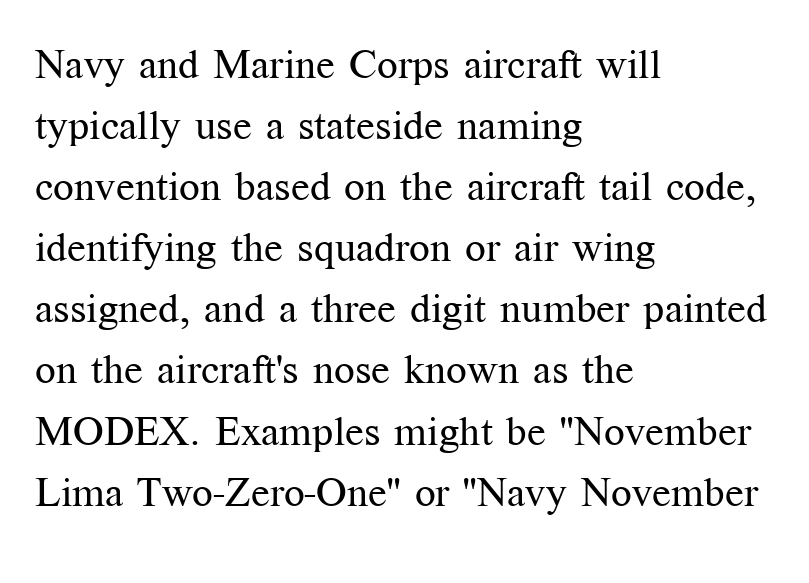
Baseline-to-baseline distance is the conventional proportion of letter height. A student would call this left alignment; a typographer would say flush left, rag right. The letters stand upright; this is a roman face. The face used here is proportionally spaced, like ordinary book or web type. The horizontal fit of the characters is conventional and even.
